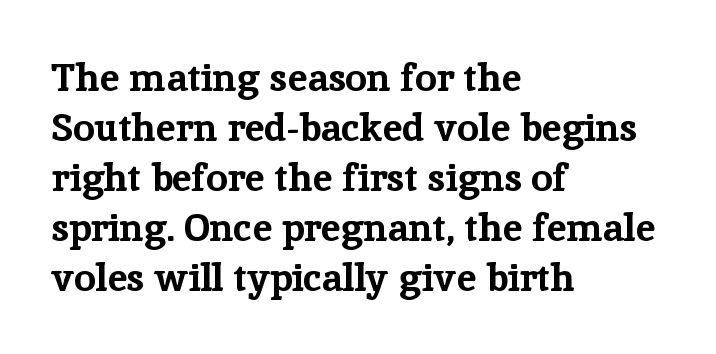
{"serif": "yes", "italic": "no", "bold": "yes", "weight": "bold", "width": "normal", "stroke_contrast": "low", "x_height": "medium", "monospaced": "no", "underline": "no", "align": "left", "line_spacing": "normal", "line_spacing_ratio": 1.28, "letter_spacing": "normal", "letter_spacing_em": 0.0, "glyph_px": 39}
